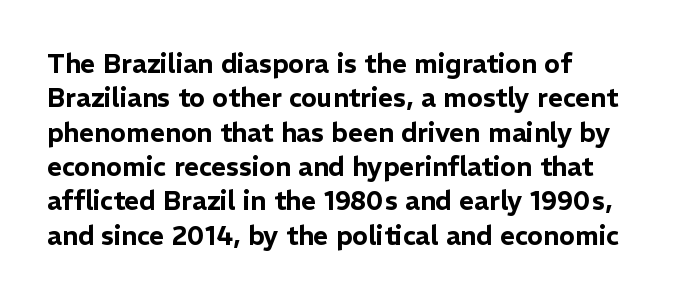
Q: Is the text italic (slanted)? A: No, it is upright.
Q: Is the text underlined? A: No.
Q: How is the paragraph aligned? A: Left-aligned.
Q: Is the spacing between letters normal or unusually wide? A: Normal.
Q: Is the spacing between lines tight, normal or loose? A: Normal.
